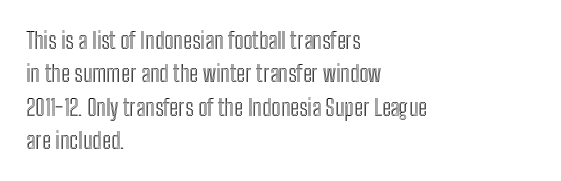
Q: Is the text italic (slanted)? A: No, it is upright.
Q: Is the text underlined? A: No.
Q: How is the paragraph aligned? A: Left-aligned.
Q: Is the spacing between letters normal or unusually wide? A: Normal.
Q: Is the spacing between lines tight, normal or loose? A: Normal.
